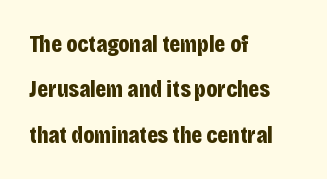
No extra tracking has been applied to these lines. Only glyphs here, with clear space below each row. A dark, heavy texture on the line: the type is bold. If you drew a ruler down the left edge, every line would touch it.
